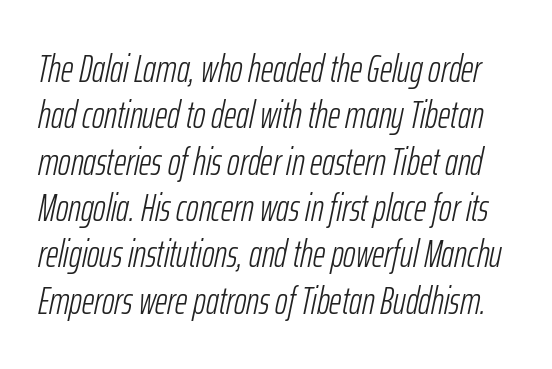
Plain, unruled lines of type. Slant detected: the letters are inclined. The weight would be labelled regular, book, light, or lighter still. Caption: standard tracking, unaltered. The rendering uses natural spacing where letterforms have individual widths.
